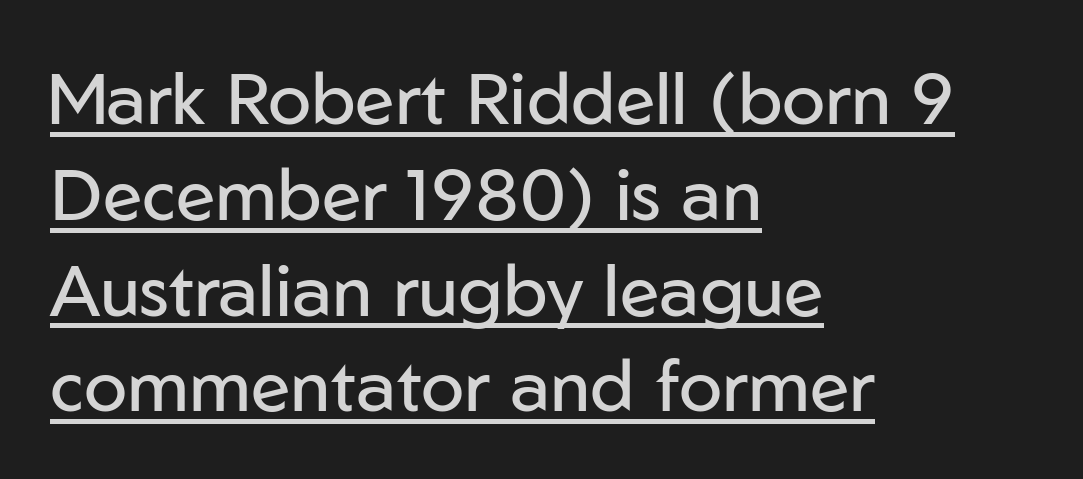
The image shows 72 px regular-weight sans-serif type, upright; set left-aligned, normal line spacing (1.33x), normal letter spacing, underlined; low stroke contrast and a medium x-height.
